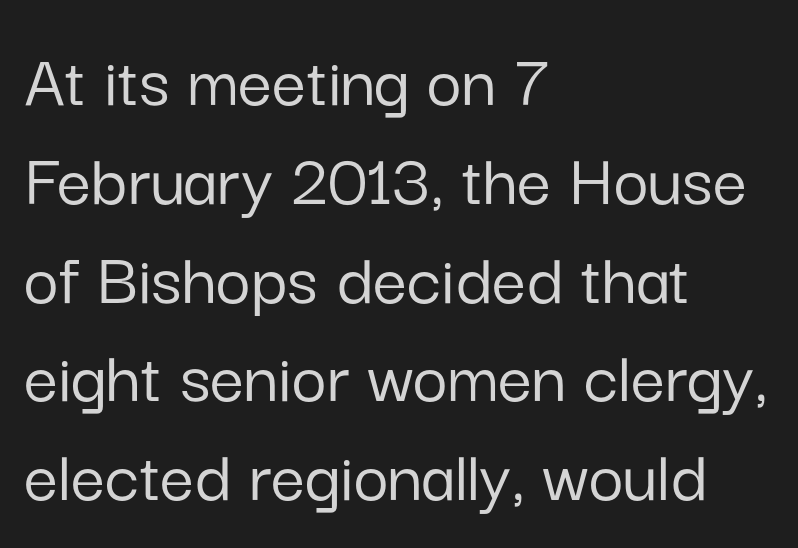
Underlining? Definitely not there. Letter spacing: default. Whoever set this chose a conventional vertical rhythm. Are there feet on the stems? There aren't — it's a sans. Characters remain perfectly vertical along every line.
